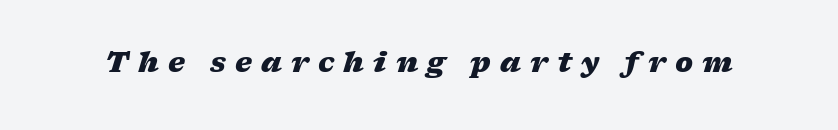
Students, this is bold: see how much ink each stroke carries. Tracking value appears strongly positive — letters spread wide. A typesetter would mark this as italic. Plain, unruled lines of type.
